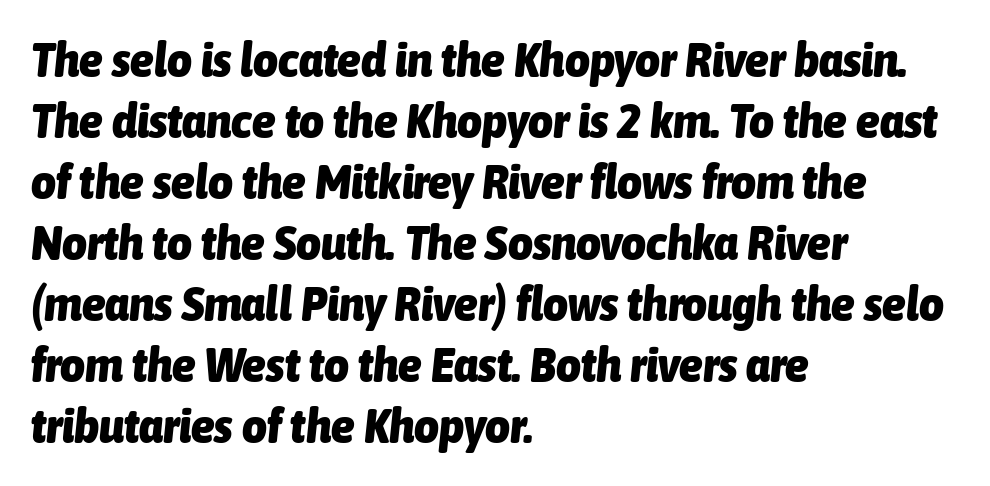
{"italic": "yes", "lean": "right", "slant_degrees": 6, "bold": "yes", "weight": "heavy", "width": "condensed", "stroke_contrast": "low", "x_height": "medium", "monospaced": "no", "underline": "no", "align": "left", "line_spacing": "normal", "line_spacing_ratio": 1.27, "letter_spacing": "normal", "letter_spacing_em": 0.0, "glyph_px": 48}
